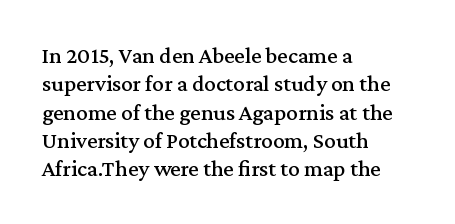
One-word summary of the alignment: left. These lines keep a tight, regular rhythm from letter to letter. Letters rest on an invisible, unmarked baseline. In terms of posture, this sample is upright.
